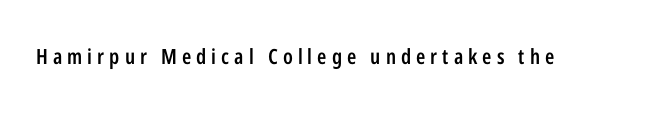
{"italic": "no", "bold": "semi", "underline": "no", "letter_spacing": "wide", "letter_spacing_em": 0.24, "glyph_px": 21}
